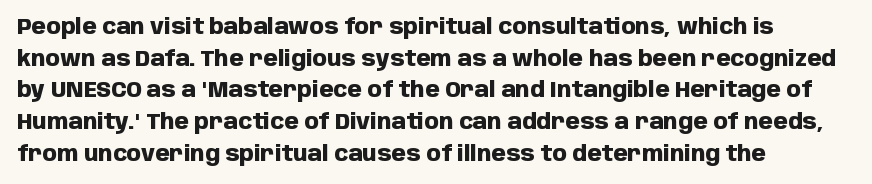
{"italic": "no", "bold": "yes", "underline": "no", "align": "left", "line_spacing": "normal", "line_spacing_ratio": 1.51, "letter_spacing": "normal", "letter_spacing_em": 0.0, "glyph_px": 21}
